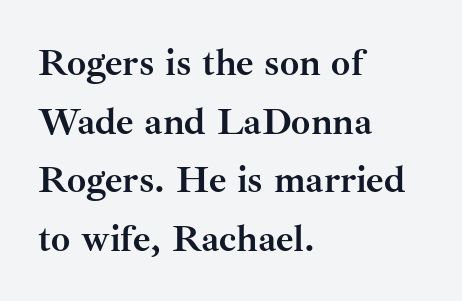
The image shows 38 px semibold serif type, upright; set left-aligned, normal line spacing (1.54x), normal letter spacing, not underlined; medium stroke contrast and a small x-height.
